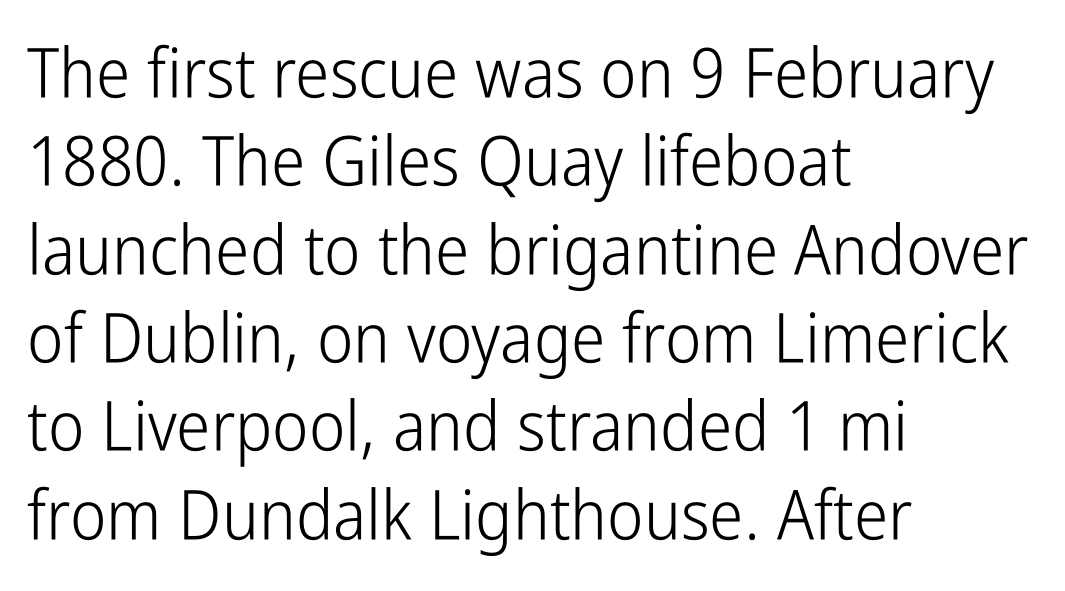
{"serif": "no", "italic": "no", "bold": "no", "weight": "light", "width": "condensed", "stroke_contrast": "low", "x_height": "medium", "monospaced": "no", "underline": "no", "align": "left", "line_spacing": "normal", "line_spacing_ratio": 1.28, "letter_spacing": "normal", "letter_spacing_em": 0.0, "glyph_px": 69}
